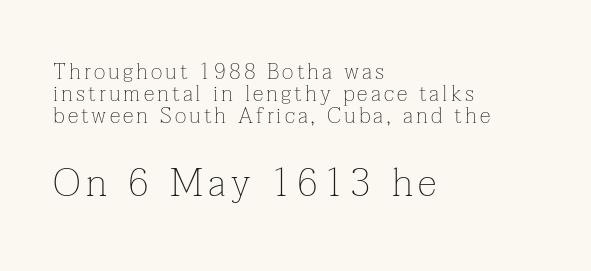
{"serif": "yes", "italic": "no", "bold": "no", "weight": "thin", "width": "normal", "stroke_contrast": "low", "x_height": "medium", "monospaced": "no", "underline": "no", "align": "left", "line_spacing": "tight", "line_spacing_ratio": 1.0, "larger_block": "second", "size_ratio": 1.77, "glyph_px": 39}
